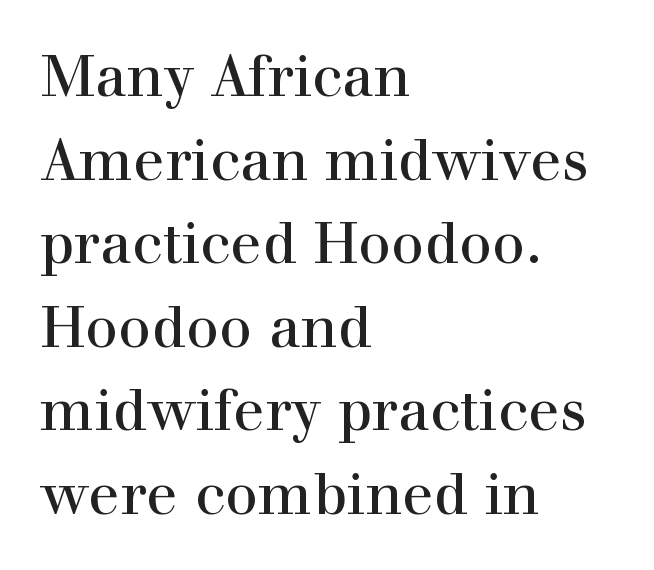
{"serif": "yes", "italic": "no", "width": "normal", "x_height": "medium", "monospaced": "no", "underline": "no", "align": "left", "line_spacing": "normal", "line_spacing_ratio": 1.44, "letter_spacing": "normal", "letter_spacing_em": 0.0, "glyph_px": 58}
